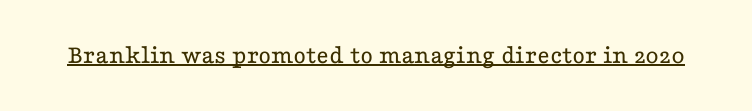
{"italic": "no", "bold": "no", "underline": "yes", "letter_spacing": "normal", "letter_spacing_em": 0.0, "glyph_px": 27}
